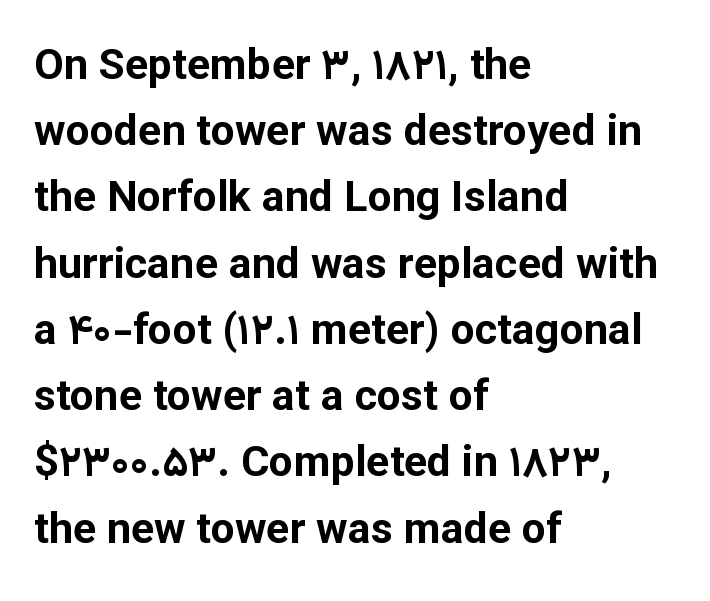
{"serif": "no", "italic": "no", "bold": "yes", "weight": "bold", "width": "normal", "stroke_contrast": "low", "x_height": "medium", "monospaced": "no", "underline": "no", "align": "left", "line_spacing": "normal", "line_spacing_ratio": 1.54, "letter_spacing": "normal", "letter_spacing_em": 0.0, "glyph_px": 43}
